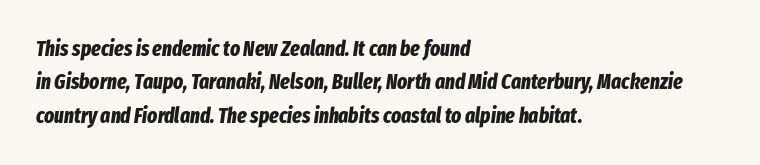
Clear beneath every line of the passage. Does the lettering tilt? It does — this is italic. The rows are spaced the way most documents space them. Look at the tracking — it's just the regular setting, nothing added. All the whitespace from short lines collects on the right. Heavy-handed strokes throughout: this text is bold.
